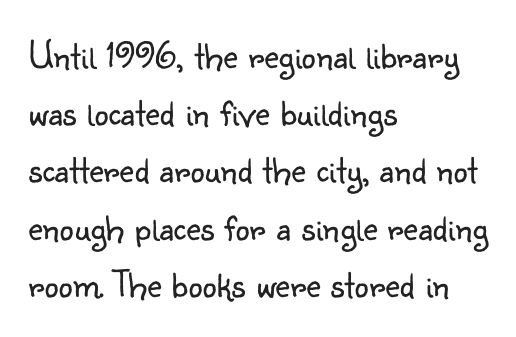
Vertical spacing — default. When letters stand straight like this, we call the style roman or upright. You could call the tracking neutral — neither tight nor loose. The rendering anchors every line to the left-hand side. The passage shown is typed in a proportional face where columns would drift. No word sits above an underline.
